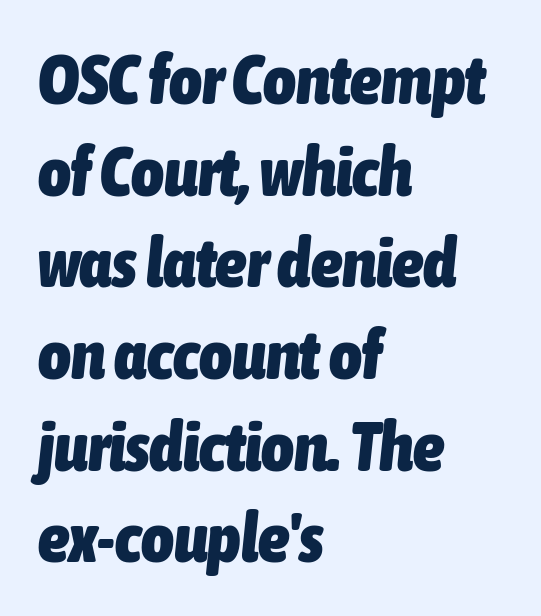
The image shows 70 px heavy, condensed type, italic (leaning right); set left-aligned, normal line spacing (1.31x), normal letter spacing, not underlined; low stroke contrast and a medium x-height.
